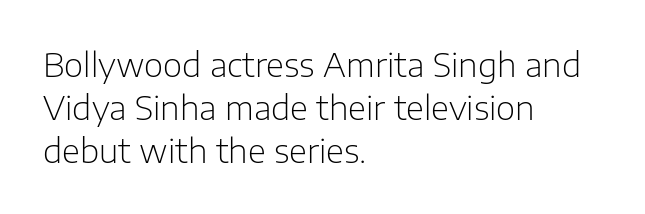
Quick note: not italic, upright. The passage shown stacks its lines at a standard gap. A classic flush-left, rag-right setting is used for this passage. Caption: standard tracking, unaltered. The typeface chosen for these lines omits serifs. Weight: not bold — regular or lighter.
